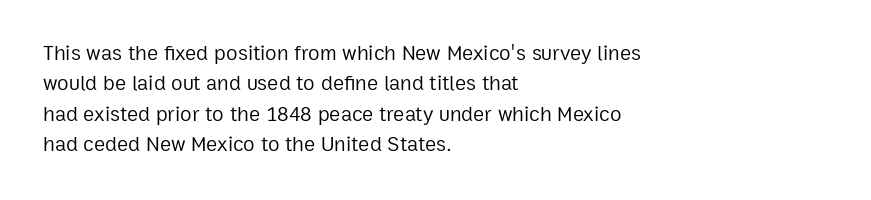
{"italic": "no", "bold": "no", "underline": "no", "align": "left", "line_spacing": "normal", "line_spacing_ratio": 1.45, "letter_spacing": "normal", "letter_spacing_em": 0.0, "glyph_px": 21}
